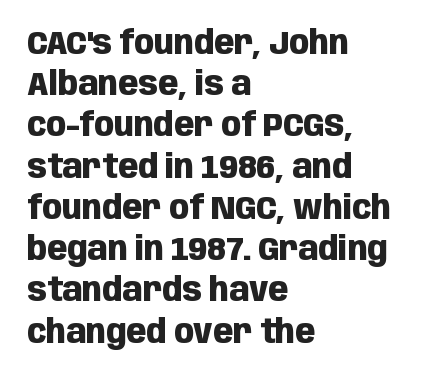
Q: Is the text bold? A: Yes.
Q: Is the text italic (slanted)? A: No, it is upright.
Q: Is the typeface a serif or a sans-serif typeface? A: Sans-serif.
Q: Is the text underlined? A: No.
Q: How is the paragraph aligned? A: Left-aligned.
Q: Is the spacing between letters normal or unusually wide? A: Normal.
Q: Is the spacing between lines tight, normal or loose? A: Normal.
Q: Width (condensed, normal, or wide)? A: Condensed.
Q: Stroke contrast? A: Low.
Q: x-height? A: Large.
Q: Monospaced? A: No.
